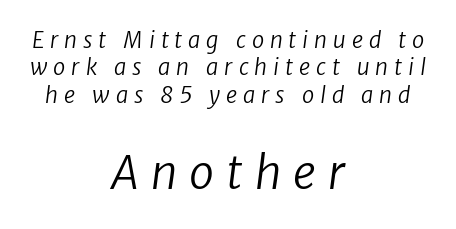
How would I describe the line gaps? Plain and ordinary. Casual observation: everything's sitting right in the middle. Summary of weight: not heavy and not bold. The type is letterspaced generously, with wide tracking. Honestly, there is no underline to notice here at all. The characters display no serif detailing; their extremities are plain.
